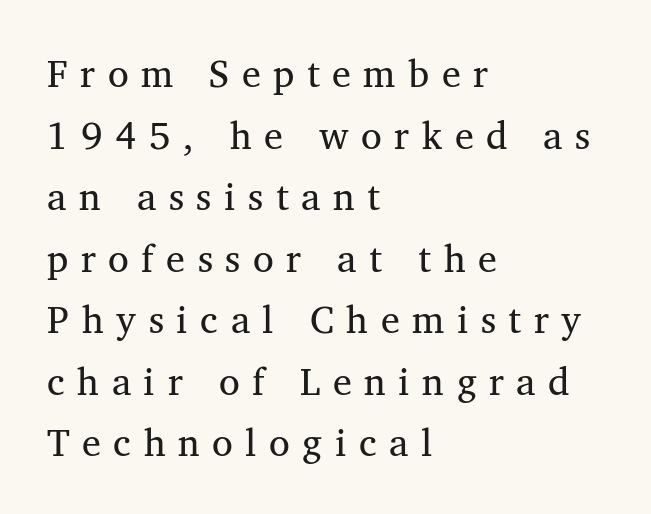
The image shows 38 px regular-weight serif type, upright; set left-aligned, normal line spacing (1.62x), unusually wide letter spacing (+0.33 em), not underlined; medium stroke contrast and a medium x-height.
